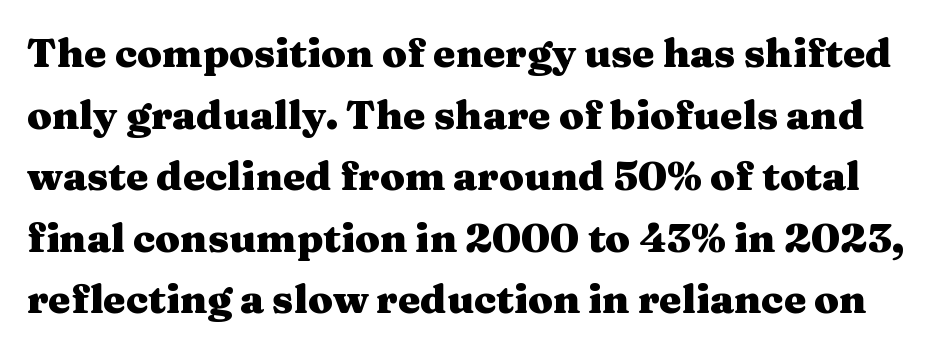
The image shows 40 px heavy, wide serif type, upright; set normal line spacing (1.54x), normal letter spacing, not underlined; medium stroke contrast and a medium x-height.
